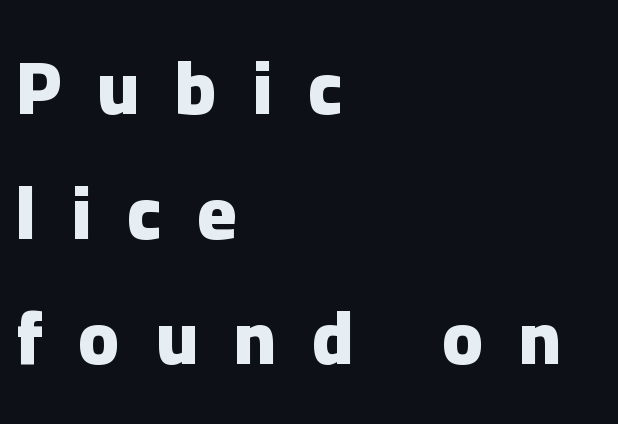
{"serif": "no", "italic": "no", "bold": "yes", "weight": "heavy", "width": "normal", "stroke_contrast": "low", "x_height": "medium", "monospaced": "no", "underline": "no", "align": "left", "line_spacing": "normal", "line_spacing_ratio": 1.67, "letter_spacing": "wide", "letter_spacing_em": 0.48, "glyph_px": 75}
